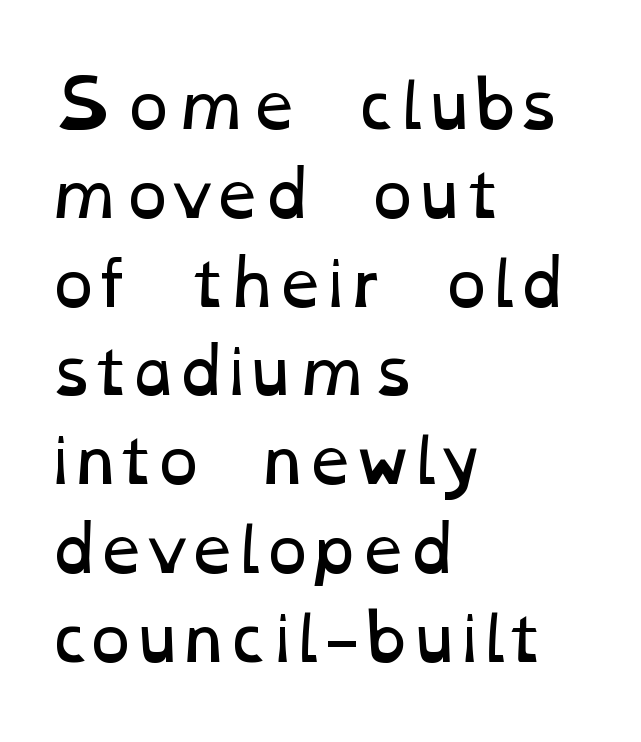
Q: Is the text bold? A: No.
Q: Is the text underlined? A: No.
Q: How is the paragraph aligned? A: Left-aligned.
Q: Is the spacing between letters normal or unusually wide? A: Normal.
Q: Is the spacing between lines tight, normal or loose? A: Normal.
Q: Width (condensed, normal, or wide)? A: Wide.
Q: Stroke contrast? A: Low.
Q: x-height? A: Medium.
Q: Monospaced? A: No.
